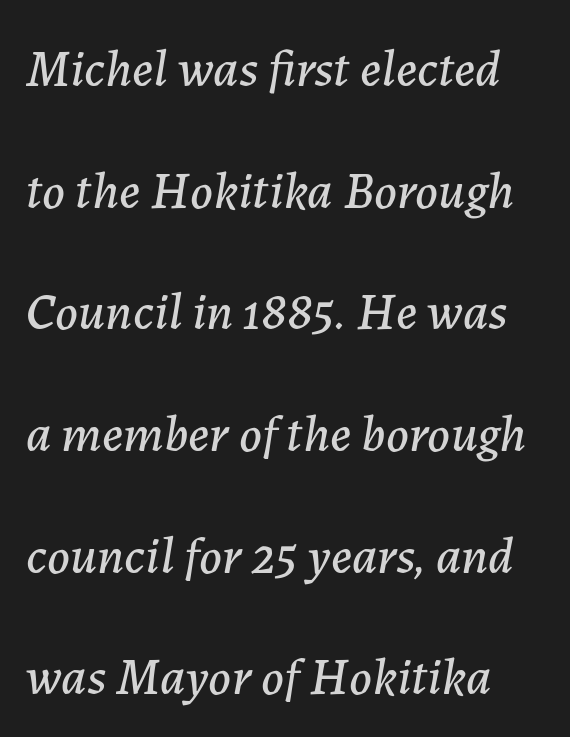
{"italic": "yes", "lean": "right", "slant_degrees": 7, "width": "normal", "stroke_contrast": "low", "x_height": "medium", "monospaced": "no", "underline": "no", "align": "left", "line_spacing": "loose", "line_spacing_ratio": 2.34, "letter_spacing": "normal", "letter_spacing_em": 0.0, "glyph_px": 52}
